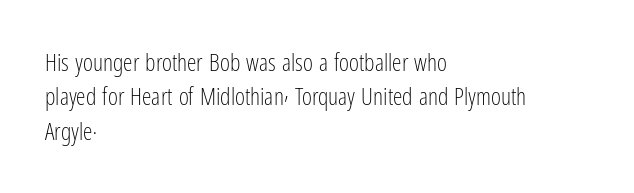
Q: Is the text bold? A: No.
Q: Is the text italic (slanted)? A: No, it is upright.
Q: Is the text underlined? A: No.
Q: How is the paragraph aligned? A: Left-aligned.
Q: Is the spacing between letters normal or unusually wide? A: Normal.
Q: Is the spacing between lines tight, normal or loose? A: Normal.
